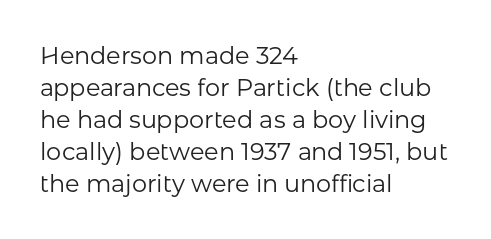
The image shows 24 px text type, upright; set left-aligned, normal line spacing (1.33x), normal letter spacing, not underlined.
